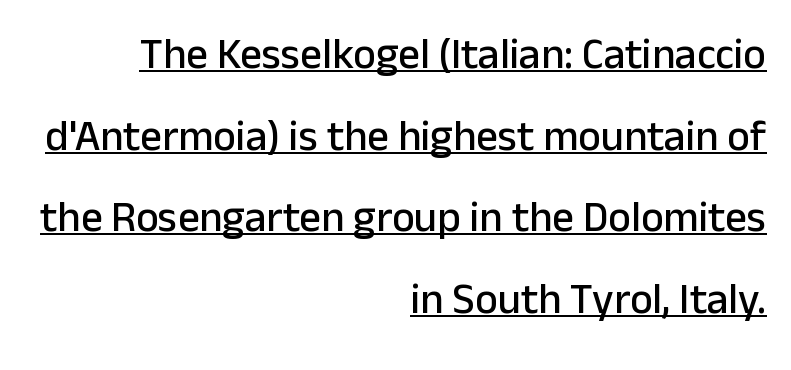
The image shows 43 px sans-serif type, upright; set right-aligned, loose line spacing (1.9x), normal letter spacing, underlined; low stroke contrast and a medium x-height.
